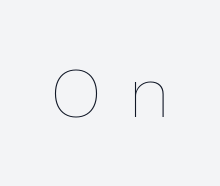
{"italic": "no", "bold": "no", "weight": "thin", "width": "normal", "stroke_contrast": "low", "x_height": "medium", "monospaced": "no", "underline": "no", "letter_spacing": "wide", "letter_spacing_em": 0.4, "glyph_px": 70}
